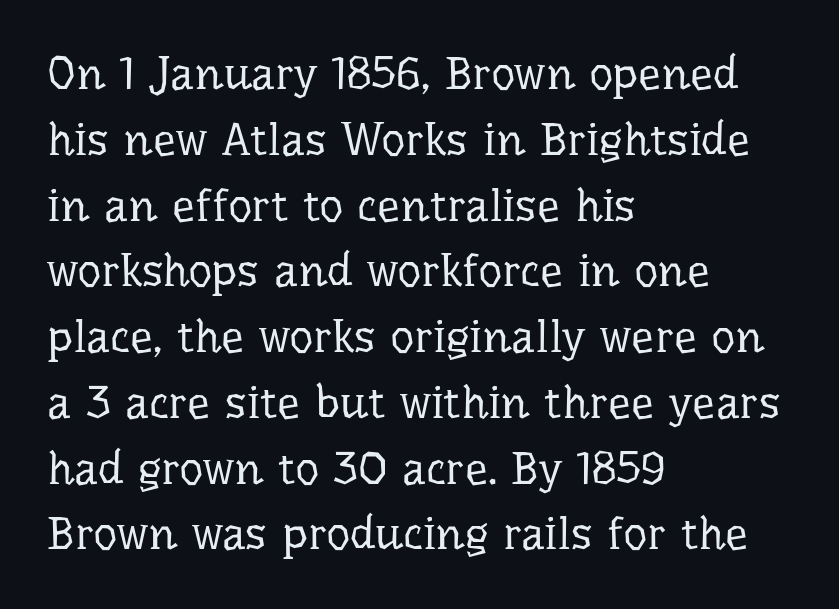
The image shows 46 px regular-weight serif type, upright; set left-aligned, normal line spacing (1.43x), normal letter spacing, not underlined; low stroke contrast and a medium x-height.
